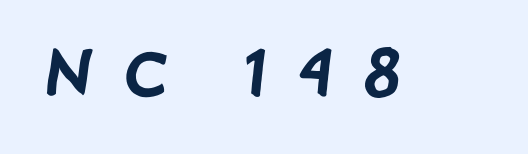
Q: Is the text bold? A: Yes.
Q: Is the typeface a serif or a sans-serif typeface? A: Sans-serif.
Q: Is the text underlined? A: No.
Q: Is the spacing between letters normal or unusually wide? A: Unusually wide.
Q: Width (condensed, normal, or wide)? A: Normal.
Q: Stroke contrast? A: Low.
Q: x-height? A: Small.
Q: Monospaced? A: No.
